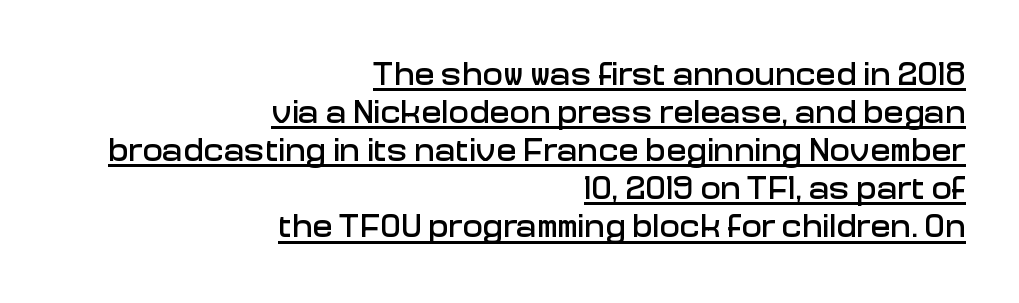
Q: Is the text italic (slanted)? A: No, it is upright.
Q: Is the typeface a serif or a sans-serif typeface? A: Sans-serif.
Q: Is the text underlined? A: Yes.
Q: How is the paragraph aligned? A: Right-aligned.
Q: Is the spacing between letters normal or unusually wide? A: Normal.
Q: Is the spacing between lines tight, normal or loose? A: Tight.
Q: Width (condensed, normal, or wide)? A: Normal.
Q: Stroke contrast? A: Low.
Q: x-height? A: Medium.
Q: Monospaced? A: No.
